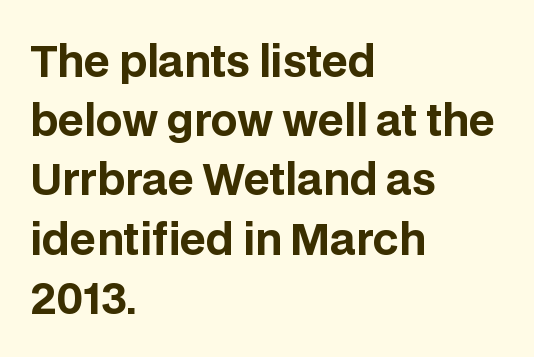
Does the lettering tilt? It doesn't — this is upright. Here the designer chose a conventional face with non-uniform glyph widths. Regular leading. The typesetter chose a ragged-right arrangement here.
